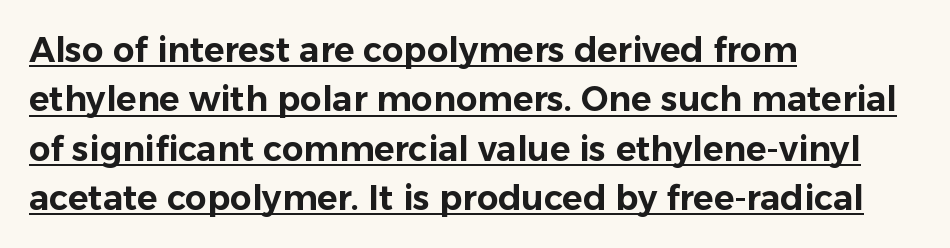
{"serif": "no", "italic": "no", "width": "normal", "stroke_contrast": "low", "x_height": "medium", "monospaced": "no", "underline": "yes", "align": "left", "line_spacing": "normal", "line_spacing_ratio": 1.45, "letter_spacing": "normal", "letter_spacing_em": 0.0, "glyph_px": 34}
